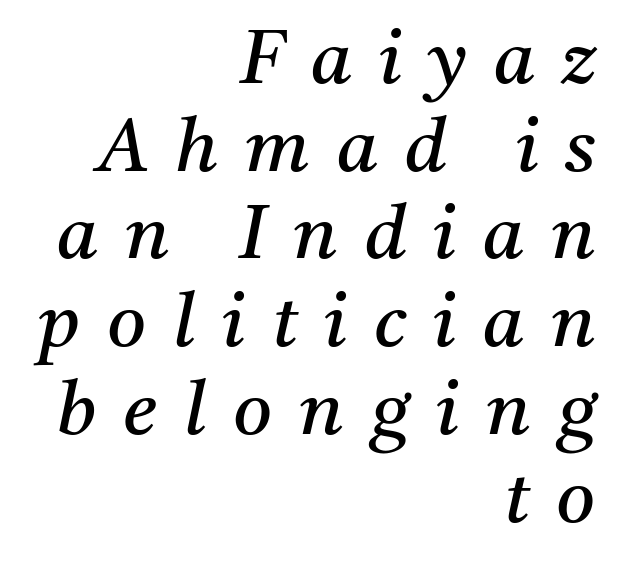
Q: Is the text bold? A: No.
Q: Is the text italic (slanted)? A: Yes, it leans right by about 11 degrees.
Q: Is the typeface a serif or a sans-serif typeface? A: Serif.
Q: Is the text underlined? A: No.
Q: How is the paragraph aligned? A: Right-aligned.
Q: Is the spacing between letters normal or unusually wide? A: Unusually wide.
Q: Width (condensed, normal, or wide)? A: Normal.
Q: Stroke contrast? A: Medium.
Q: x-height? A: Medium.
Q: Monospaced? A: No.
